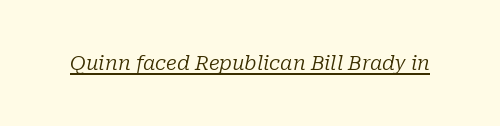
{"italic": "yes", "lean": "right", "slant_degrees": 10, "bold": "no", "underline": "yes", "letter_spacing": "normal", "letter_spacing_em": 0.0, "glyph_px": 20}
